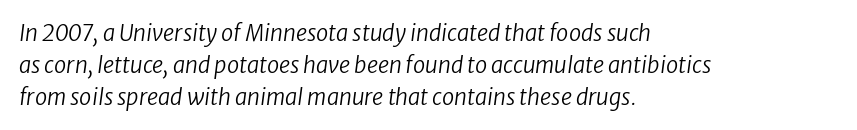
All the whitespace from short lines collects on the right. The specimen omits any rule beneath the text block's lines. No extra tracking has been applied to these lines. The weight would be labelled regular, book, light, or lighter still.
